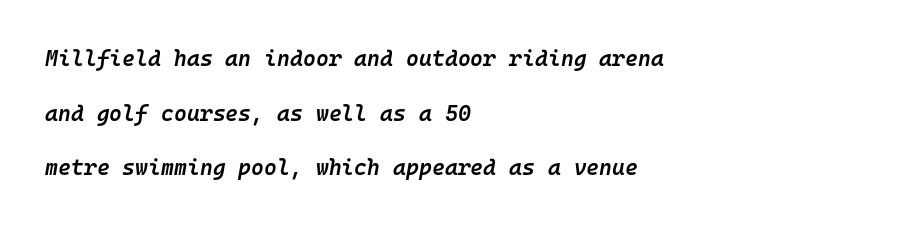
Q: Is the text bold? A: Semi-bold.
Q: Is the text italic (slanted)? A: Yes, it leans right by about 10 degrees.
Q: Is the text underlined? A: No.
Q: How is the paragraph aligned? A: Left-aligned.
Q: Is the spacing between letters normal or unusually wide? A: Normal.
Q: Is the spacing between lines tight, normal or loose? A: Loose.
